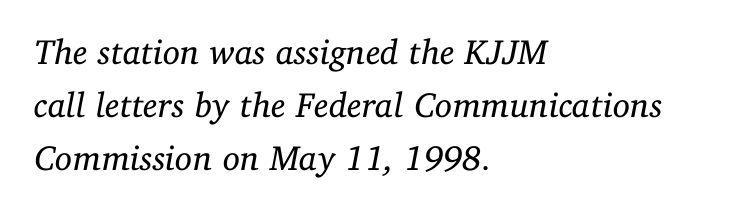
Q: Is the text bold? A: No.
Q: Is the text italic (slanted)? A: Yes, it leans right by about 11 degrees.
Q: Is the typeface a serif or a sans-serif typeface? A: Serif.
Q: Is the text underlined? A: No.
Q: How is the paragraph aligned? A: Left-aligned.
Q: Is the spacing between letters normal or unusually wide? A: Normal.
Q: Is the spacing between lines tight, normal or loose? A: Normal.
Q: Width (condensed, normal, or wide)? A: Normal.
Q: Stroke contrast? A: Low.
Q: x-height? A: Medium.
Q: Monospaced? A: No.
